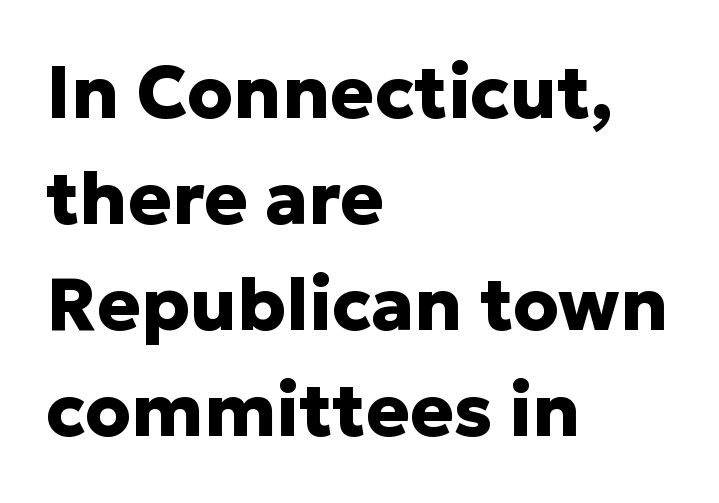
{"serif": "no", "italic": "no", "bold": "yes", "weight": "heavy", "width": "normal", "stroke_contrast": "low", "x_height": "medium", "monospaced": "no", "underline": "no", "align": "left", "line_spacing": "normal", "line_spacing_ratio": 1.45, "letter_spacing": "normal", "letter_spacing_em": 0.0, "glyph_px": 73}
